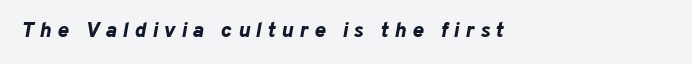
Q: Is the text bold? A: Yes.
Q: Is the text italic (slanted)? A: Yes, it leans right by about 10 degrees.
Q: Is the text underlined? A: No.
Q: How is the paragraph aligned? A: Left-aligned.
Q: Is the spacing between letters normal or unusually wide? A: Unusually wide.
